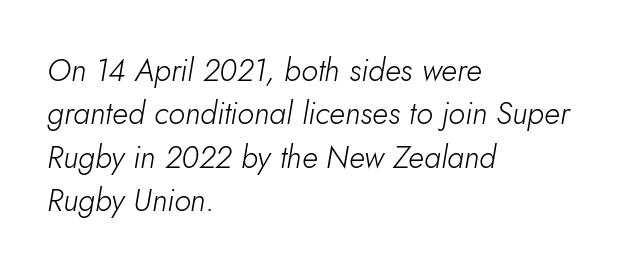
The image shows 31 px light type, italic (leaning right); set left-aligned, normal line spacing (1.4x), normal letter spacing, not underlined; low stroke contrast and a small x-height.
